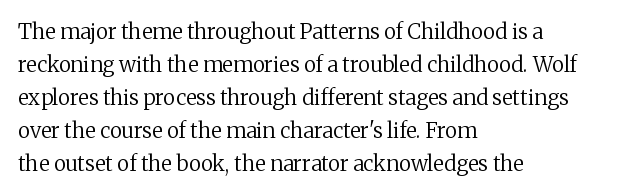
The image shows 21 px text type, upright; set left-aligned, normal line spacing (1.57x), normal letter spacing, not underlined.
